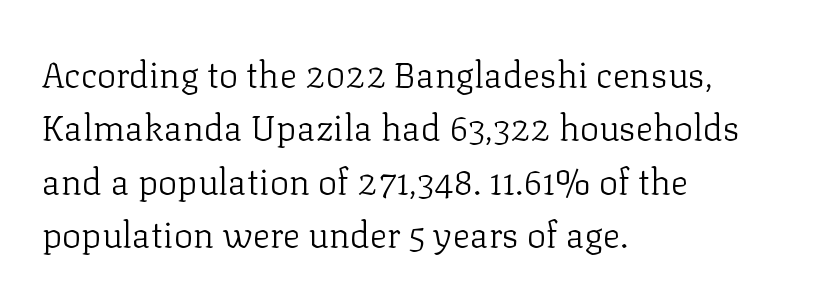
{"serif": "yes", "italic": "no", "bold": "no", "weight": "light", "width": "normal", "stroke_contrast": "low", "x_height": "medium", "monospaced": "no", "underline": "no", "align": "left", "line_spacing": "normal", "line_spacing_ratio": 1.48, "letter_spacing": "normal", "letter_spacing_em": 0.0, "glyph_px": 36}
